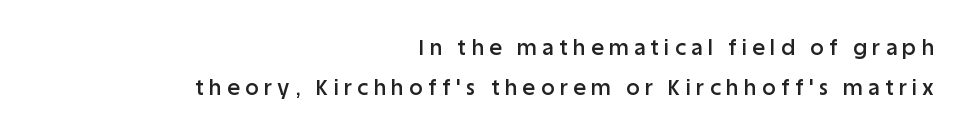
{"italic": "no", "bold": "semi", "underline": "no", "align": "right", "line_spacing": "loose", "line_spacing_ratio": 1.91, "letter_spacing": "wide", "letter_spacing_em": 0.27, "glyph_px": 21}
